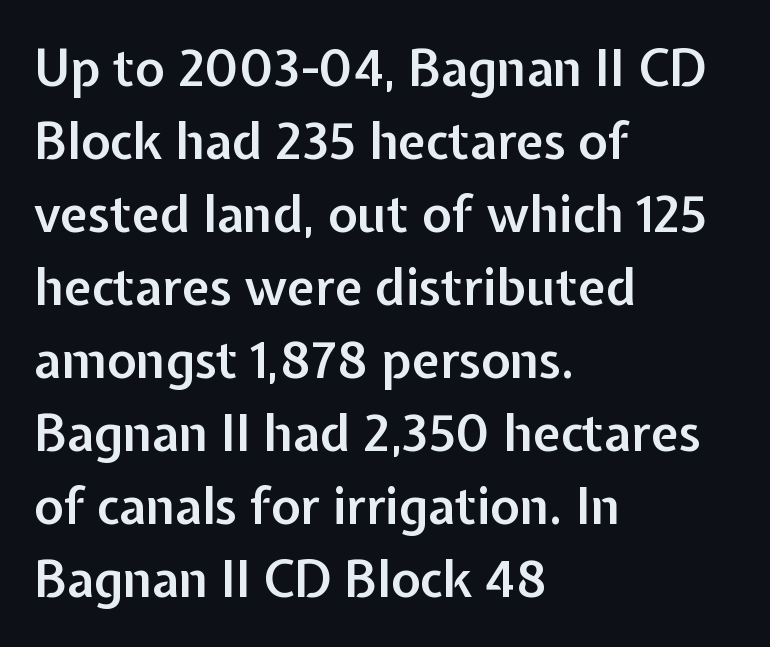
Q: Is the text bold? A: Semi-bold.
Q: Is the text italic (slanted)? A: No, it is upright.
Q: Is the typeface a serif or a sans-serif typeface? A: Sans-serif.
Q: Is the text underlined? A: No.
Q: How is the paragraph aligned? A: Left-aligned.
Q: Is the spacing between letters normal or unusually wide? A: Normal.
Q: Is the spacing between lines tight, normal or loose? A: Normal.
Q: Width (condensed, normal, or wide)? A: Normal.
Q: Stroke contrast? A: Low.
Q: x-height? A: Medium.
Q: Monospaced? A: No.
